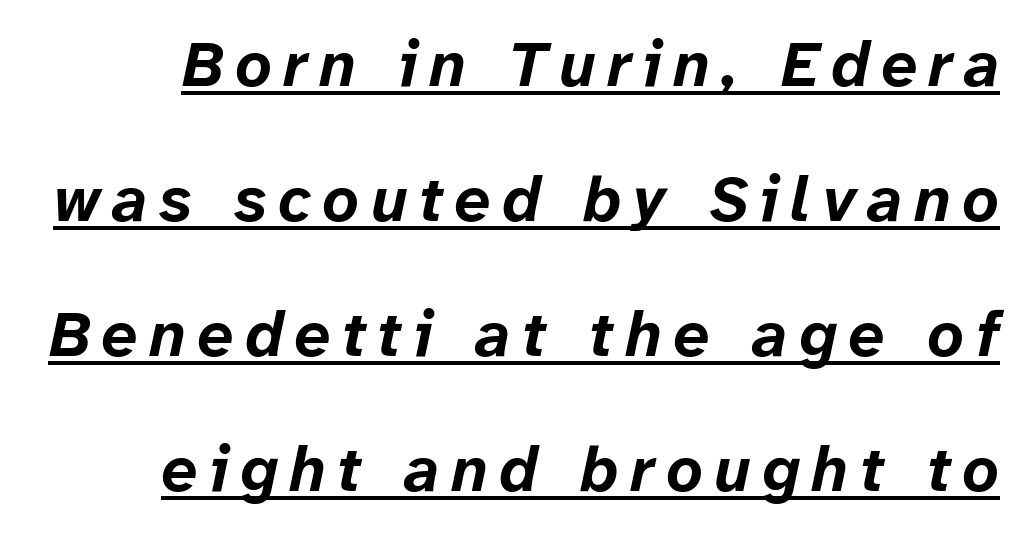
Q: Is the text bold? A: Yes.
Q: Is the text italic (slanted)? A: Yes, it leans right by about 12 degrees.
Q: Is the text underlined? A: Yes.
Q: Is the spacing between lines tight, normal or loose? A: Loose.
Q: Width (condensed, normal, or wide)? A: Normal.
Q: Stroke contrast? A: Low.
Q: x-height? A: Medium.
Q: Monospaced? A: No.
